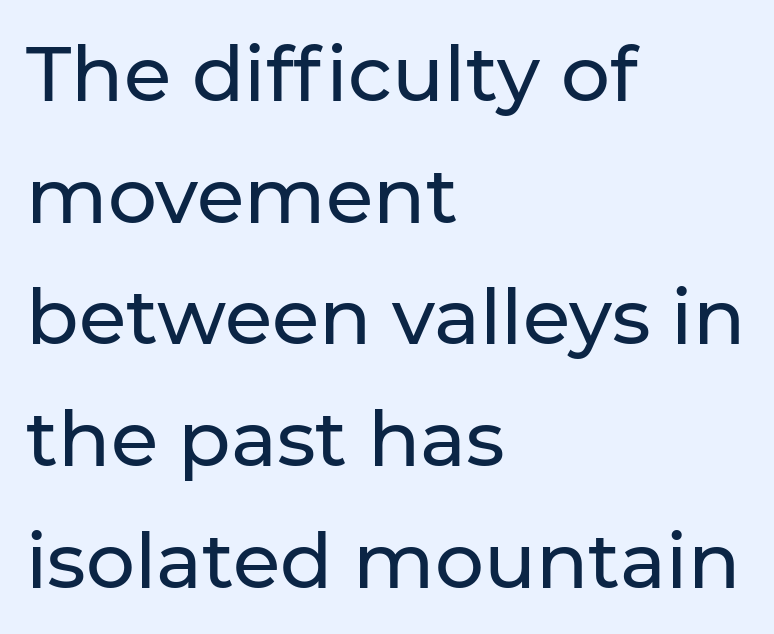
These lines were composed using upright roman letters. Proportional: the letters do not fall into vertical columns. Vertical spacing — default. Left-aligned paragraph, ragged on the right. The glyphs in this specimen are sans serif.
